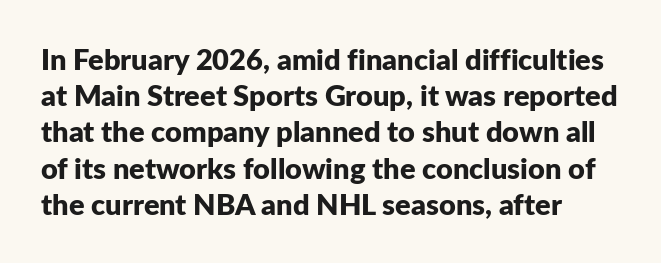
The image shows 29 px bold sans-serif type, upright; set left-aligned, normal line spacing (1.25x), normal letter spacing, not underlined; low stroke contrast and a medium x-height.
